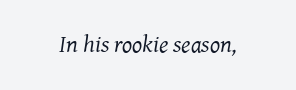
Q: Is the text bold? A: No.
Q: Is the text italic (slanted)? A: Yes, it leans right by about 7 degrees.
Q: Is the text underlined? A: No.
Q: Is the spacing between letters normal or unusually wide? A: Normal.
